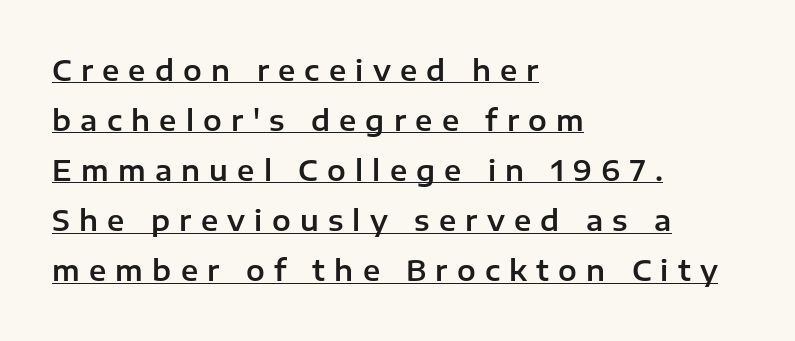
Q: Is the text italic (slanted)? A: No, it is upright.
Q: Is the typeface a serif or a sans-serif typeface? A: Sans-serif.
Q: Is the text underlined? A: Yes.
Q: How is the paragraph aligned? A: Left-aligned.
Q: Is the spacing between letters normal or unusually wide? A: Unusually wide.
Q: Width (condensed, normal, or wide)? A: Normal.
Q: Stroke contrast? A: Low.
Q: x-height? A: Medium.
Q: Monospaced? A: No.
